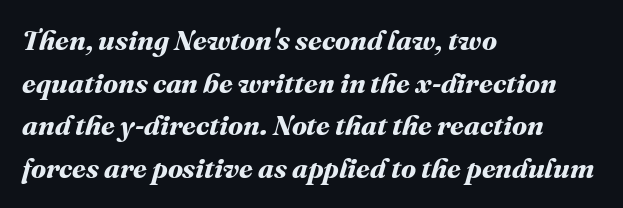
Q: Is the text bold? A: Yes.
Q: Is the text underlined? A: No.
Q: How is the paragraph aligned? A: Left-aligned.
Q: Is the spacing between letters normal or unusually wide? A: Normal.
Q: Is the spacing between lines tight, normal or loose? A: Normal.
Q: Width (condensed, normal, or wide)? A: Normal.
Q: Stroke contrast? A: Medium.
Q: x-height? A: Medium.
Q: Monospaced? A: No.
